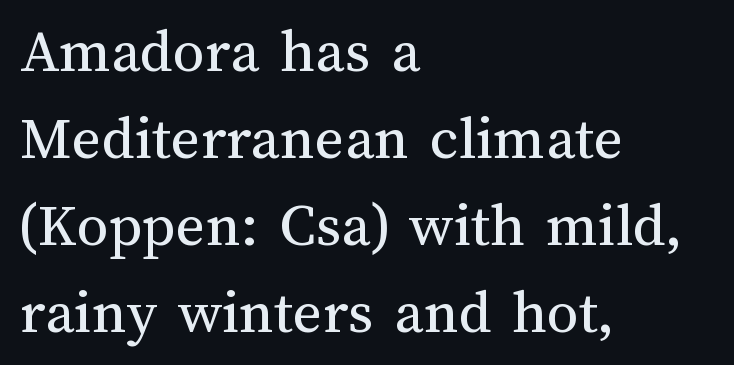
Each row of text sits above clean, open space. In terms of letterspacing, this is plain default setting. Weight: not bold — regular or lighter. The font's upright variant was chosen for this text. The letters advance in unequal steps, a hallmark of proportional type. In terms of leading, this rendering sits right in the middle.
